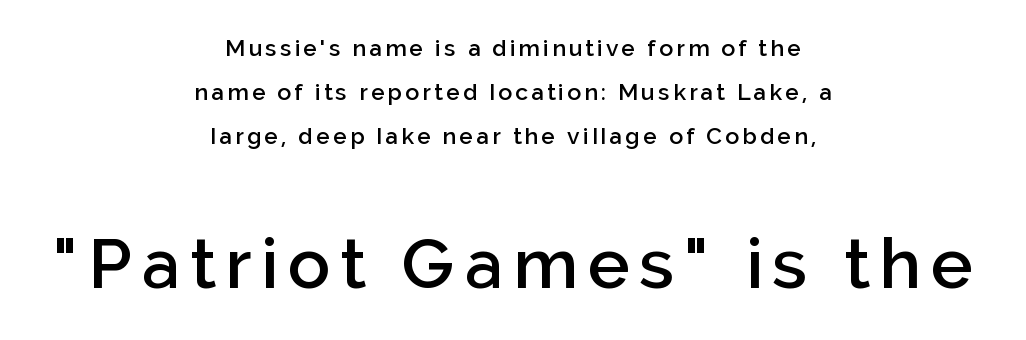
The image shows 70 px semibold sans-serif type, upright; set centered, loose line spacing (1.92x), not underlined; the second (bottom) block is 3.04x larger; low stroke contrast and a medium x-height.
